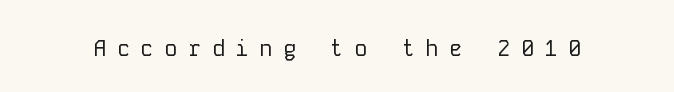
The image shows 22 px text type, upright; set unusually wide letter spacing (+0.48 em), not underlined.
